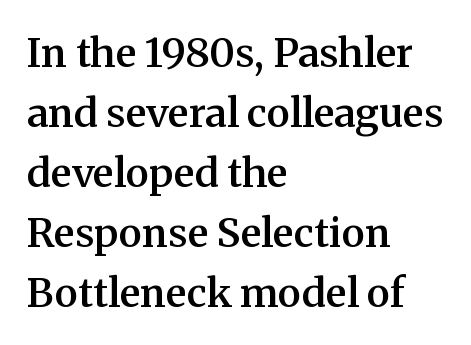
Line beginnings align vertically; line endings do not. Summary of vertical rhythm: regular, with standard interline spacing. Check under the words: just untouched page. A serif font was chosen for this passage.
